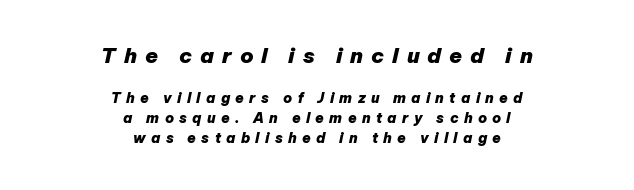
Quick note: italic. Baseline-to-baseline distance is the conventional proportion of letter height. The tracking reads as deliberately expanded to a designer's eye. The words here are not underlined. The lines are quadded center.
